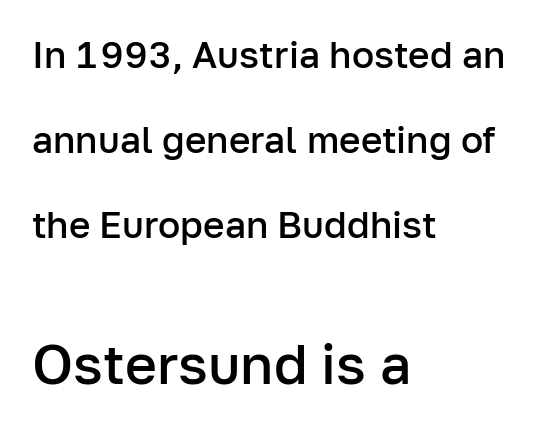
The passage shown is typed in a proportional face where columns would drift. Between these two stacked blocks, the lower one wins on size. The passage shown is not underscored anywhere. Compared with a centered layout, this one pins lines to the left instead.
